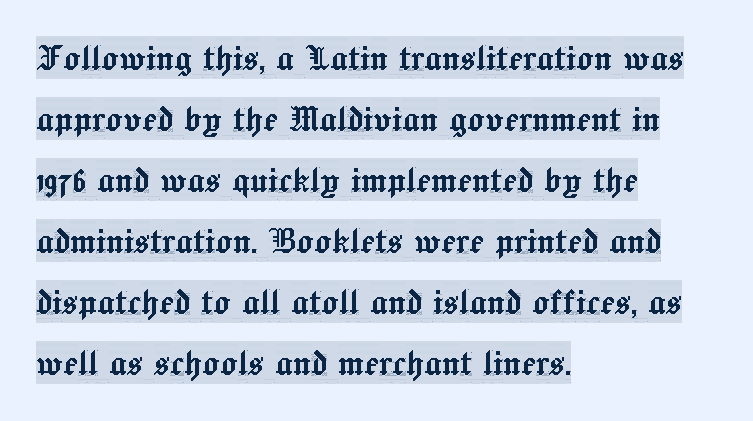
The image shows 43 px condensed serif type, upright; set left-aligned, normal line spacing (1.42x), normal letter spacing, not underlined; a large x-height.
